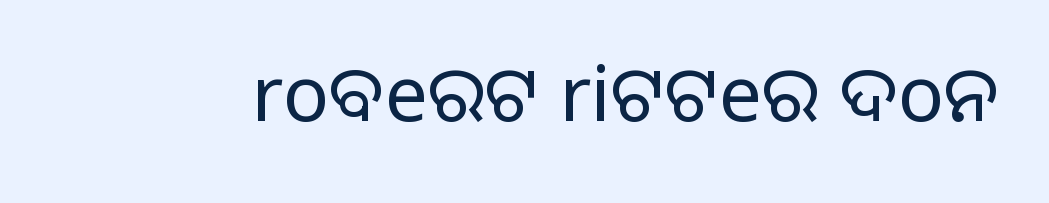
A typesetter would call this proportional, since set widths differ per character. Type style note: lacks serifs. The glyphs are unaccompanied by any horizontal stroke below them. You can tell it's not italic because the verticals are truly vertical. Compared with typical body copy, the letter spacing here is the same.
